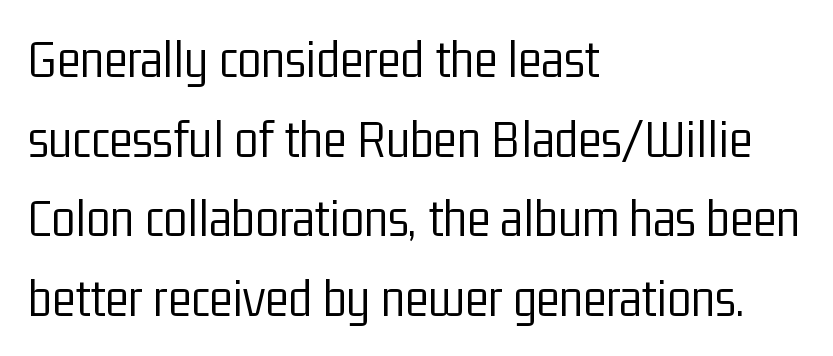
{"serif": "no", "italic": "no", "bold": "no", "weight": "light", "width": "condensed", "stroke_contrast": "low", "x_height": "medium", "monospaced": "no", "underline": "no", "align": "left", "line_spacing": "normal", "line_spacing_ratio": 1.45, "letter_spacing": "normal", "letter_spacing_em": 0.0, "glyph_px": 55}
